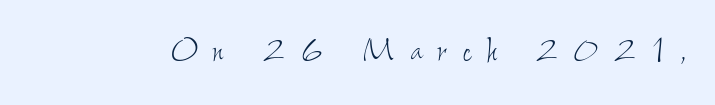
Q: Is the text bold? A: No.
Q: Is the text underlined? A: No.
Q: Is the spacing between letters normal or unusually wide? A: Unusually wide.
Q: Width (condensed, normal, or wide)? A: Condensed.
Q: Stroke contrast? A: Low.
Q: x-height? A: Small.
Q: Monospaced? A: No.
